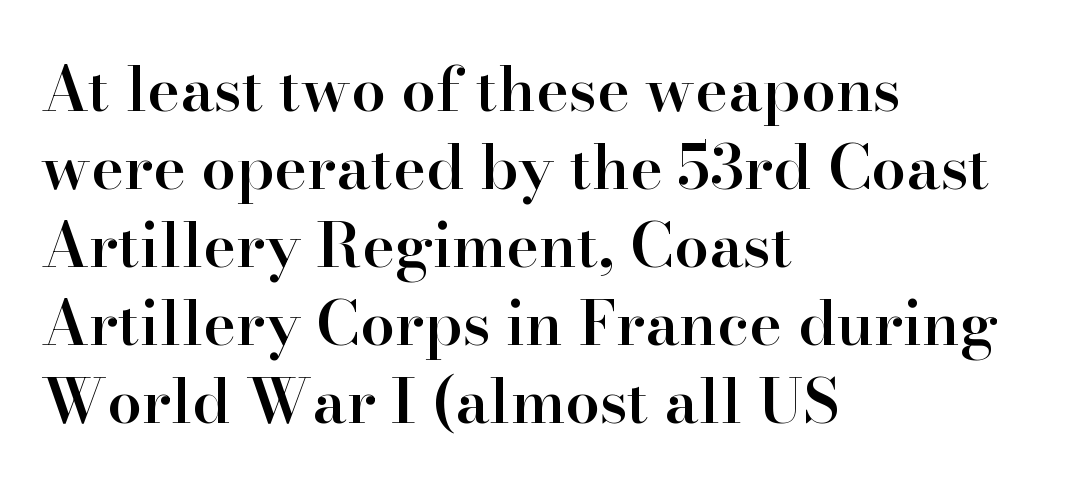
{"serif": "yes", "italic": "no", "bold": "semi", "weight": "semibold", "width": "normal", "stroke_contrast": "high", "x_height": "small", "monospaced": "no", "underline": "no", "align": "left", "line_spacing": "normal", "line_spacing_ratio": 1.26, "letter_spacing": "normal", "letter_spacing_em": 0.0, "glyph_px": 62}
